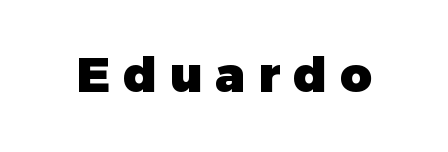
The image shows 49 px heavy sans-serif type, upright; set unusually wide letter spacing (+0.26 em), not underlined; low stroke contrast and a medium x-height.
